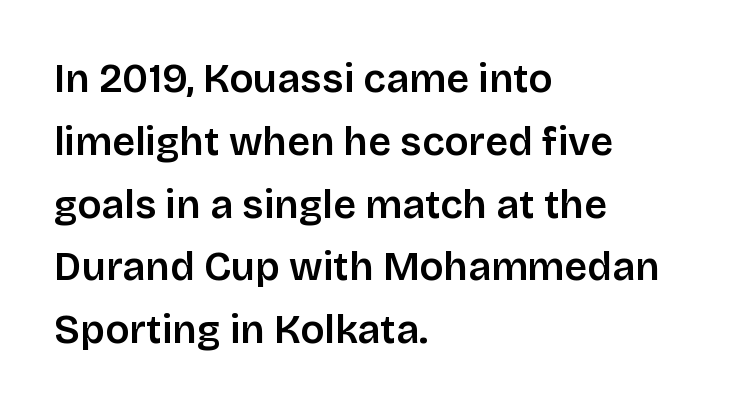
{"serif": "no", "italic": "no", "width": "normal", "stroke_contrast": "low", "x_height": "large", "monospaced": "no", "underline": "no", "align": "left", "line_spacing": "normal", "line_spacing_ratio": 1.57, "letter_spacing": "normal", "letter_spacing_em": 0.0, "glyph_px": 40}
